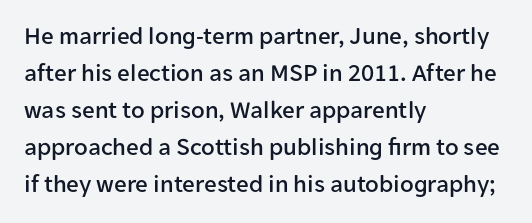
The image shows 25 px text type, upright; set left-aligned, normal line spacing (1.48x), normal letter spacing, not underlined.
